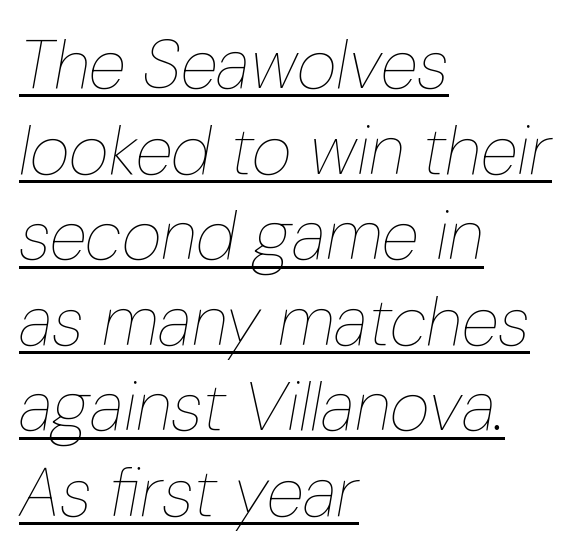
Does extra space separate the letters? No, they use regular spacing. The letters look calm and open, with moderate or lighter stems. Spacing verdict: proportional, widths tailored to each character. Decoration check: the copy is underlined. This rendering uses left alignment, leaving the right contour irregular.
